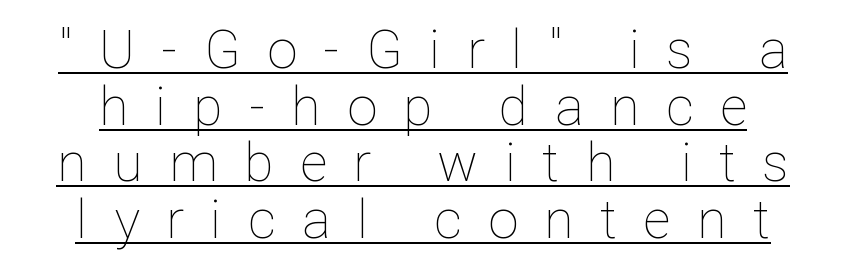
The image shows 54 px thin type, upright; set tight line spacing (1.05x), unusually wide letter spacing (+0.49 em), underlined; low stroke contrast and a medium x-height.
